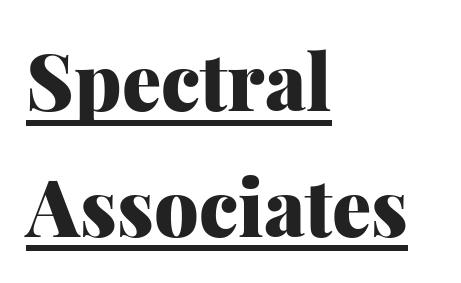
Look at the bottom of the vertical strokes: they flare into serifs here. The face used here appears with an underline applied. Line spacing here is normal. Layout note: lines flush left.
